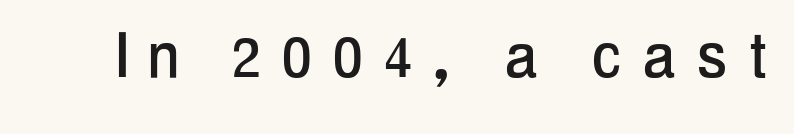
Q: Is the text italic (slanted)? A: No, it is upright.
Q: Is the typeface a serif or a sans-serif typeface? A: Sans-serif.
Q: Is the text underlined? A: No.
Q: Is the spacing between letters normal or unusually wide? A: Unusually wide.
Q: Width (condensed, normal, or wide)? A: Condensed.
Q: Stroke contrast? A: Low.
Q: x-height? A: Medium.
Q: Monospaced? A: No.
